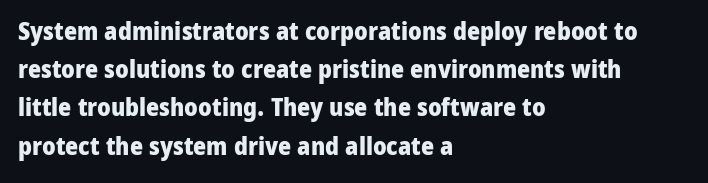
Lines of text with bare space underneath. Quick note: interline space is typical. The line texture is even and compact thanks to regular tracking. The letters stand straight up with perfectly vertical stems. I'd describe the lettering as bold — thick and assertive.
